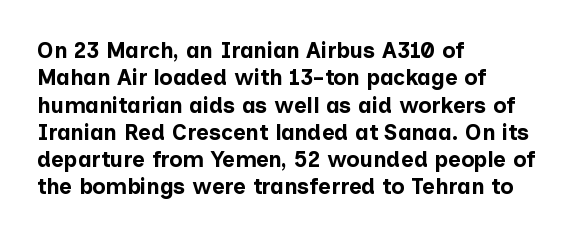
The image shows 22 px bold type, upright; set left-aligned, line spacing 1.24x, normal letter spacing, not underlined.
